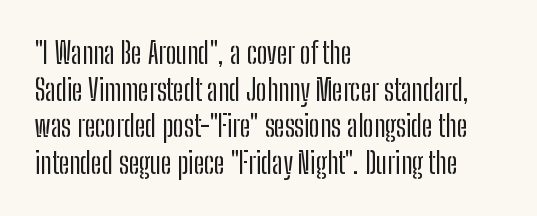
The image shows 29 px condensed sans-serif type, upright; set left-aligned, normal line spacing (1.26x), normal letter spacing, not underlined; low stroke contrast and a medium x-height.
